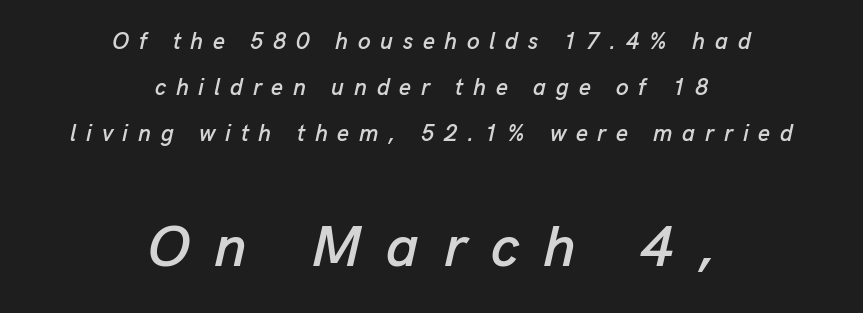
Line starts and ends both wander, symmetrically. Tracking value appears strongly positive — letters spread wide. Each letter keeps its own natural width here, so spacing adapts to shape. Yep, that's italic — everything's leaning.
